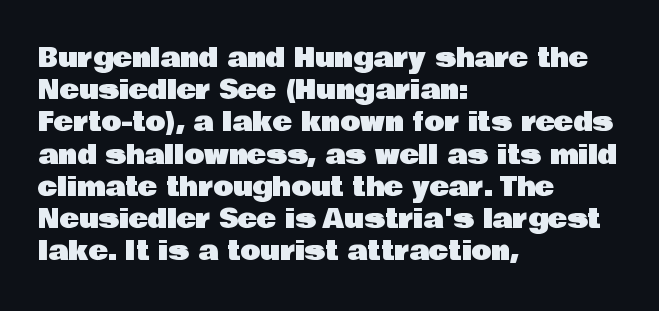
The image shows 26 px text type, upright; set left-aligned, line spacing 1.24x, normal letter spacing, not underlined.
